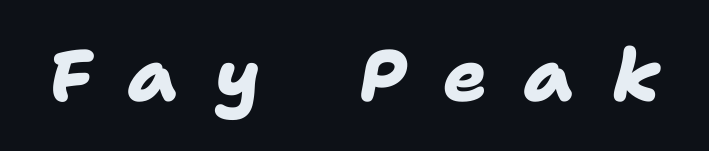
Inter-character spacing is expanded well beyond the font's built-in metrics. Do the characters align in a grid? No, the font is proportional. The glyphs have the mass of a bold cut. Has an underline been added? It has not.
